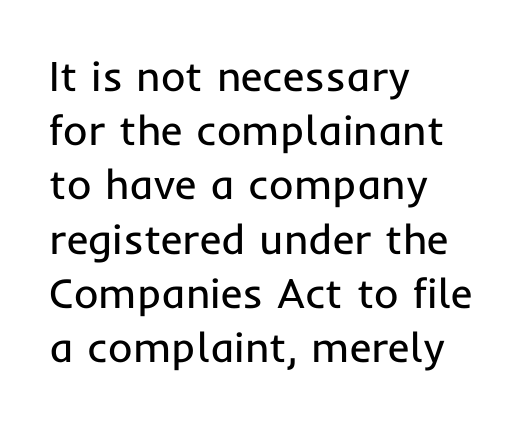
{"serif": "no", "italic": "no", "bold": "no", "weight": "regular", "width": "normal", "stroke_contrast": "low", "x_height": "medium", "monospaced": "no", "underline": "no", "align": "left", "line_spacing": "normal", "line_spacing_ratio": 1.29, "letter_spacing": "normal", "letter_spacing_em": 0.0, "glyph_px": 42}
